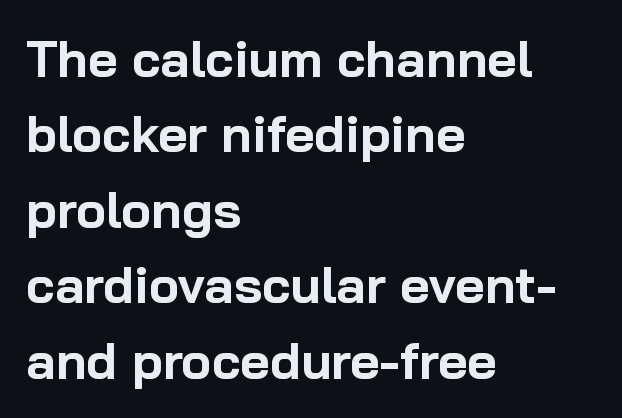
Each word holds together tightly as a unit, with standard inter-letter gaps. Each letter keeps its own natural width here, so spacing adapts to shape. Is the type bold? Yes — the strokes are clearly thick and heavy. Nothing sits at the stroke ends, so this counts as sans-serif. Posture: upright roman.
